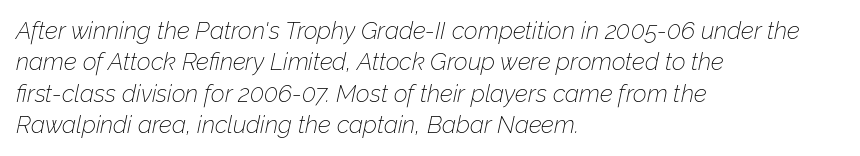
Horizontally, the lines are justified to the leading edge only. The typeface has the unassuming heft of standard copy or less. Is there much room between lines? A standard amount, neither cramped nor airy. Notice how the stems are inclined rather than vertical — that's the hallmark of italics. Honestly, the letter spacing is just normal — you wouldn't notice it. Quick note: underline off.
